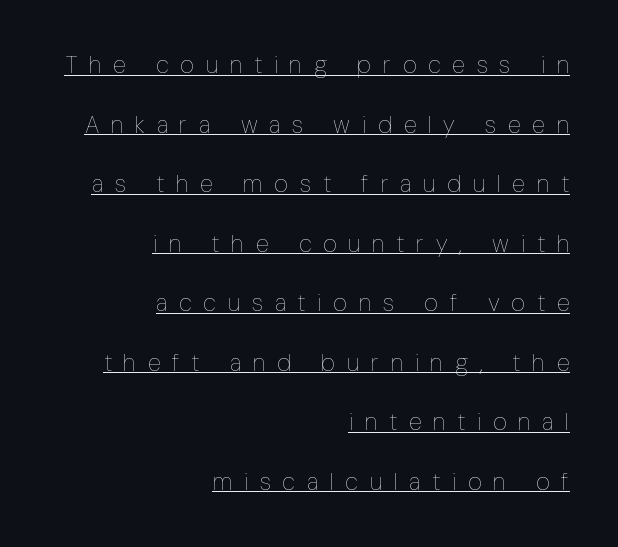
{"italic": "no", "bold": "no", "underline": "yes", "align": "right", "line_spacing": "loose", "line_spacing_ratio": 2.48, "letter_spacing": "wide", "letter_spacing_em": 0.49, "glyph_px": 24}
